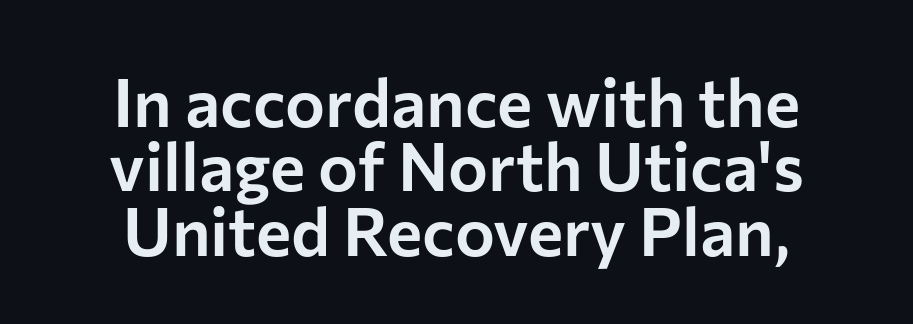
Letters rest on an invisible, unmarked baseline. Proportional: the letters do not fall into vertical columns. The tracking reads as untouched default to a designer's eye. Upright lettering throughout. Casual observation: everything's sitting right in the middle. What kind of face is this? One without serifs — a sans.
